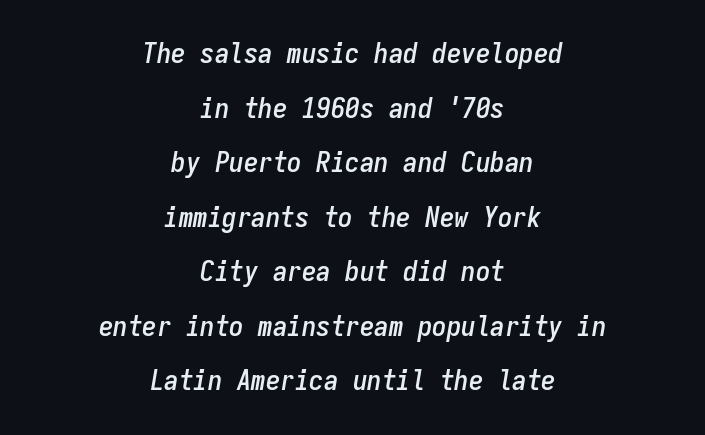
The image shows 29 px condensed type, italic (leaning right), monospaced; set centered, line spacing 1.88x, normal letter spacing, not underlined; low stroke contrast and a medium x-height.
